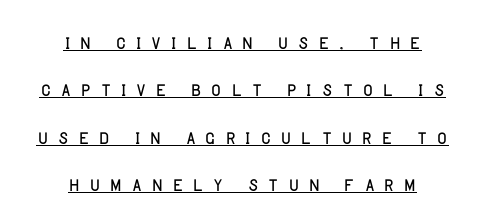
The image shows 26 px text type, upright; set centered, line spacing 1.82x, unusually wide letter spacing (+0.32 em), underlined.
